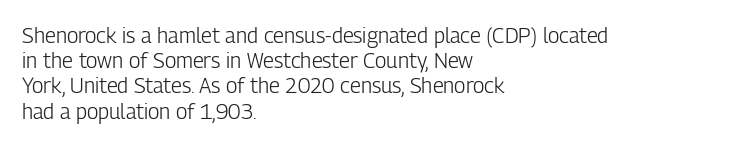
Q: Is the text bold? A: No.
Q: Is the text italic (slanted)? A: No, it is upright.
Q: Is the text underlined? A: No.
Q: How is the paragraph aligned? A: Left-aligned.
Q: Is the spacing between letters normal or unusually wide? A: Normal.
